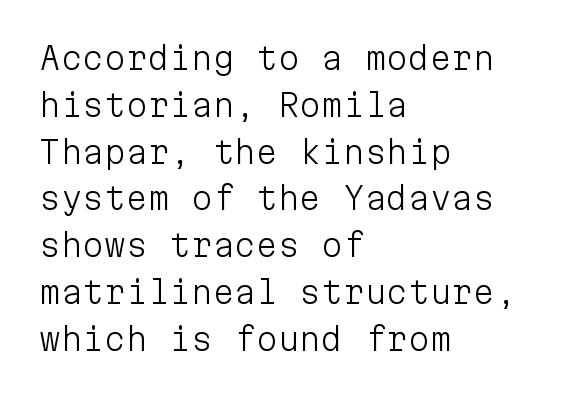
Line beginnings align vertically; line endings do not. The space beneath each line is pristine and unruled. Looks like terminal output: every glyph gets an equal slot. Quick note: interline space is typical.
